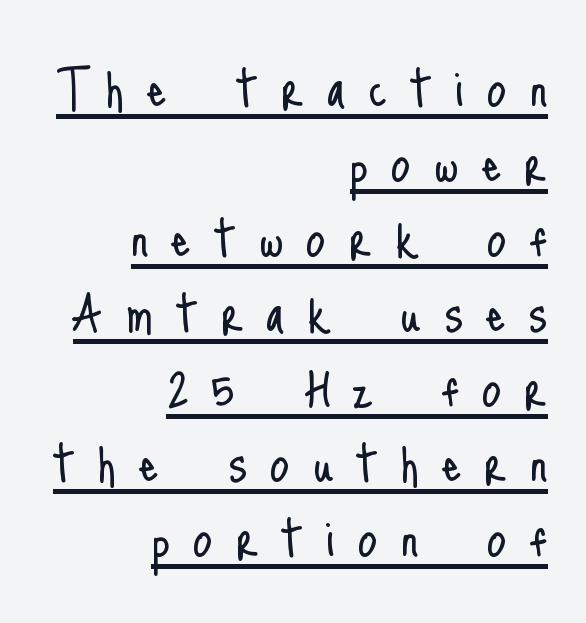
Q: Is the text bold? A: No.
Q: Is the text italic (slanted)? A: No, it is upright.
Q: Is the typeface a serif or a sans-serif typeface? A: Sans-serif.
Q: Is the text underlined? A: Yes.
Q: How is the paragraph aligned? A: Right-aligned.
Q: Is the spacing between letters normal or unusually wide? A: Unusually wide.
Q: Width (condensed, normal, or wide)? A: Condensed.
Q: Stroke contrast? A: Low.
Q: x-height? A: Small.
Q: Monospaced? A: No.
